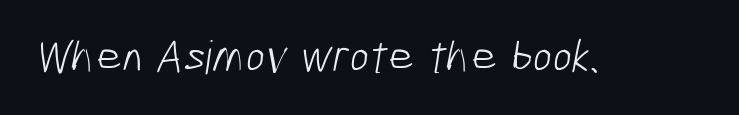
The image shows 46 px light, condensed sans-serif type; set normal letter spacing, not underlined; low stroke contrast and a medium x-height.
